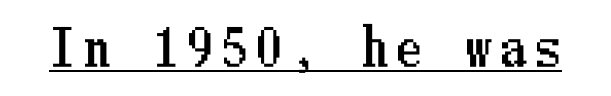
Q: Is the text italic (slanted)? A: No, it is upright.
Q: Is the text underlined? A: Yes.
Q: Is the spacing between letters normal or unusually wide? A: Unusually wide.
Q: Width (condensed, normal, or wide)? A: Condensed.
Q: Stroke contrast? A: Low.
Q: x-height? A: Medium.
